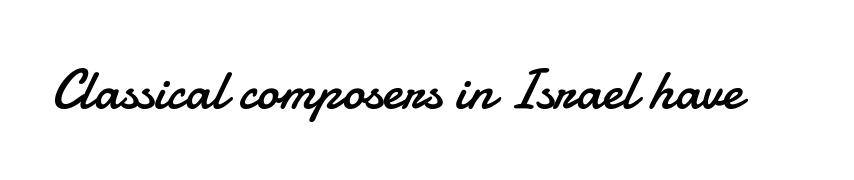
What kind of face is this? One without serifs — a sans. The gap between lines stays unmarked. Inter-character spacing is left at the font's built-in metrics. Stems and bowls with no extra thickness — not bold. The face used here is proportionally spaced, like ordinary book or web type.
